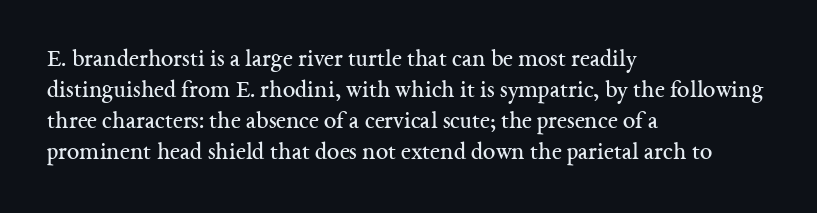
A light-to-regular cut is what we see here. Clear beneath every line of the passage. Vertical strokes here are truly vertical. The passage shown has conventional tracking throughout. Leftover space on each line is placed entirely after the last word.
